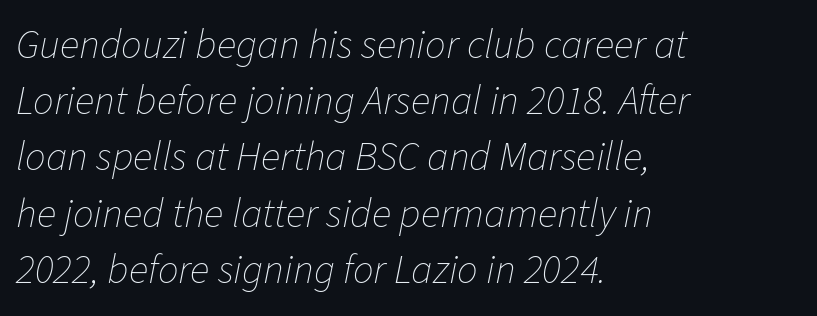
Note the varied advance widths — an 'i' is clearly narrower than an 'm'. Bold? No — there's no thickening of the strokes. Regular leading. The gap between lines stays unmarked. Rendered with sloped, italic letterforms. Short note: letters normally spaced.
